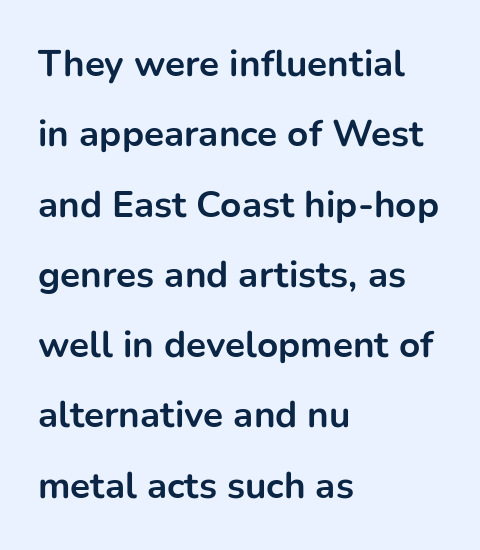
You'd pick this weight for a headline — it's a proper bold. How are the letters spaced? Ordinarily, with no added tracking. These lines were composed using upright roman letters. A clean baseline with only descenders dipping below it. Is there much room between lines? Yes — plenty of vertical air separates them.
